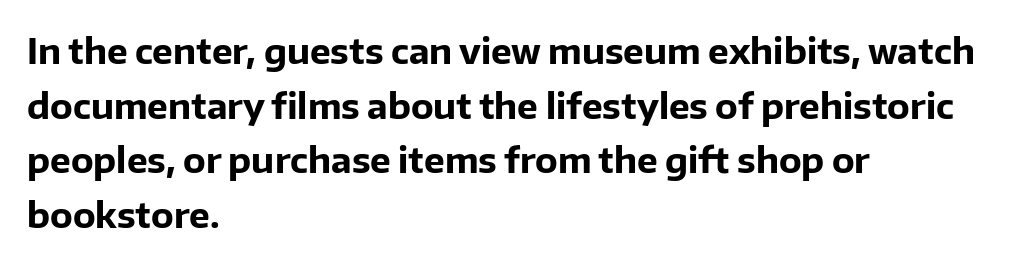
Q: Is the text bold? A: Yes.
Q: Is the text italic (slanted)? A: No, it is upright.
Q: Is the typeface a serif or a sans-serif typeface? A: Sans-serif.
Q: Is the text underlined? A: No.
Q: How is the paragraph aligned? A: Left-aligned.
Q: Is the spacing between letters normal or unusually wide? A: Normal.
Q: Is the spacing between lines tight, normal or loose? A: Normal.
Q: Width (condensed, normal, or wide)? A: Normal.
Q: Stroke contrast? A: Low.
Q: x-height? A: Medium.
Q: Monospaced? A: No.
